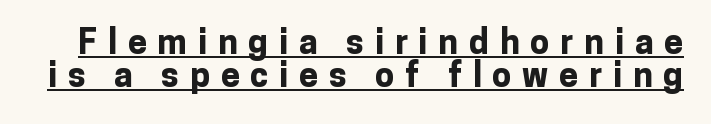
These lines huddle together more closely than default settings would place them. The glyphs in this specimen are sans serif. Is there any slant? The stems are plumb. These lines are rendered in a variable-pitch font. Check the space under the baseline: a stroke is drawn there.
